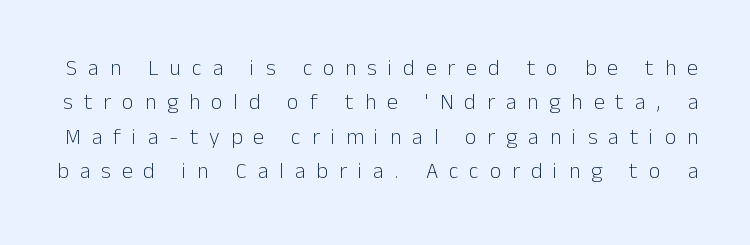
Q: Is the text bold? A: No.
Q: Is the text italic (slanted)? A: No, it is upright.
Q: Is the text underlined? A: No.
Q: Is the spacing between letters normal or unusually wide? A: Unusually wide.
Q: Is the spacing between lines tight, normal or loose? A: Normal.
